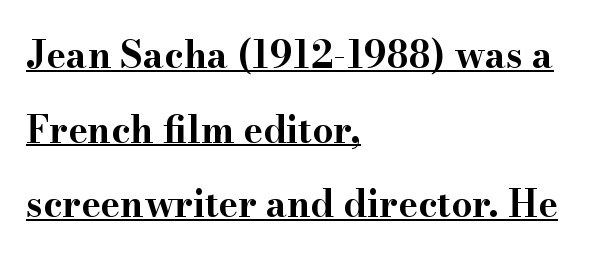
The image shows 37 px bold, wide serif type, upright; set left-aligned, loose line spacing (2.02x), normal letter spacing, underlined; high stroke contrast and a small x-height.
